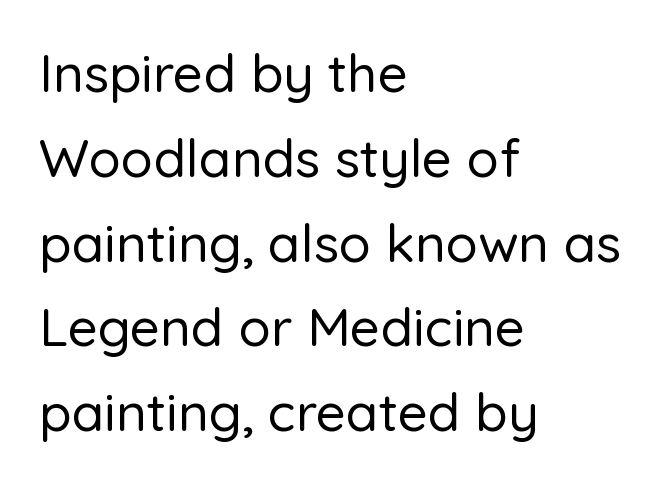
This is roman type, the default non-slanted kind. You can tell from the bare stems that sans-serif type was used. Leading matches the norm, producing a regular column. The gap between lines stays unmarked. This sample has the flowing, uneven cadence of proportional lettering. Does the copy run flush right? No — it runs flush left.
